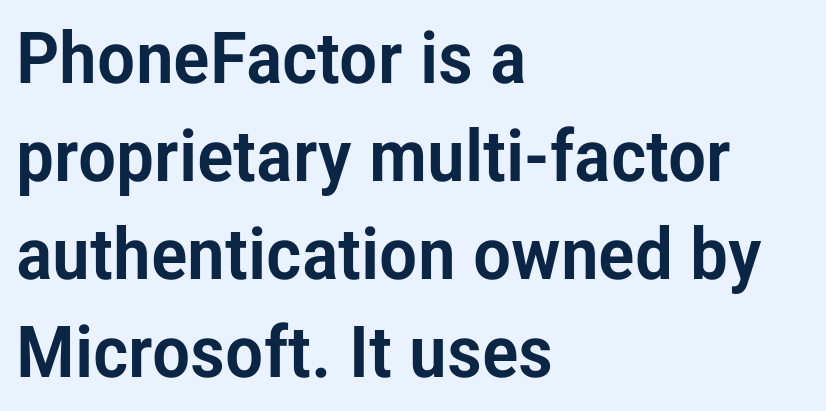
The baseline area is clear. These lines are composed in type without serifs. The letterforms sit shoulder to shoulder at normal distance. Every row of glyphs begins at an identical x-position on the left.
